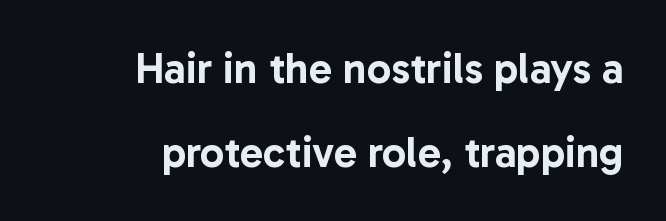
The image shows 43 px sans-serif type, upright; set right-aligned, loose line spacing (1.95x), normal letter spacing, not underlined; low stroke contrast and a medium x-height.
